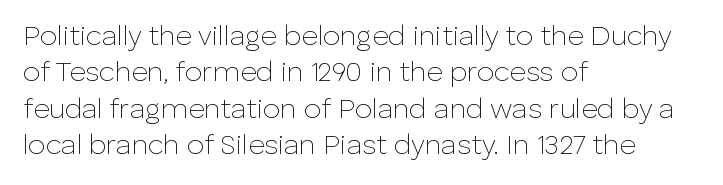
{"serif": "no", "italic": "no", "bold": "no", "weight": "thin", "width": "normal", "stroke_contrast": "low", "x_height": "medium", "monospaced": "no", "underline": "no", "align": "left", "line_spacing": "normal", "line_spacing_ratio": 1.3, "letter_spacing": "normal", "letter_spacing_em": 0.0, "glyph_px": 28}
